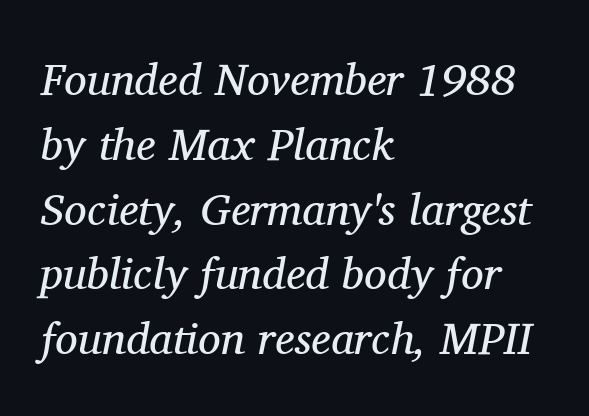
{"serif": "yes", "italic": "yes", "lean": "right", "slant_degrees": 11, "bold": "no", "weight": "regular", "width": "normal", "stroke_contrast": "medium", "x_height": "medium", "monospaced": "no", "underline": "no", "align": "left", "line_spacing": "normal", "line_spacing_ratio": 1.44, "letter_spacing": "normal", "letter_spacing_em": 0.0, "glyph_px": 45}
